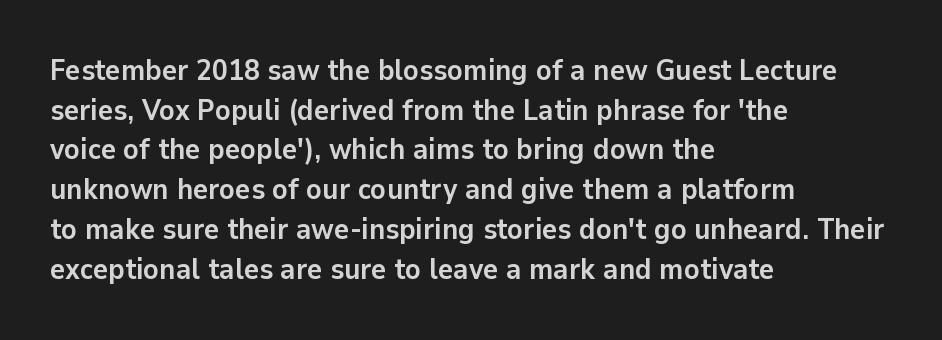
Q: Is the text bold? A: Yes.
Q: Is the text italic (slanted)? A: No, it is upright.
Q: Is the typeface a serif or a sans-serif typeface? A: Sans-serif.
Q: Is the text underlined? A: No.
Q: How is the paragraph aligned? A: Left-aligned.
Q: Is the spacing between letters normal or unusually wide? A: Normal.
Q: Is the spacing between lines tight, normal or loose? A: Normal.
Q: Width (condensed, normal, or wide)? A: Normal.
Q: Stroke contrast? A: Low.
Q: x-height? A: Medium.
Q: Monospaced? A: No.
